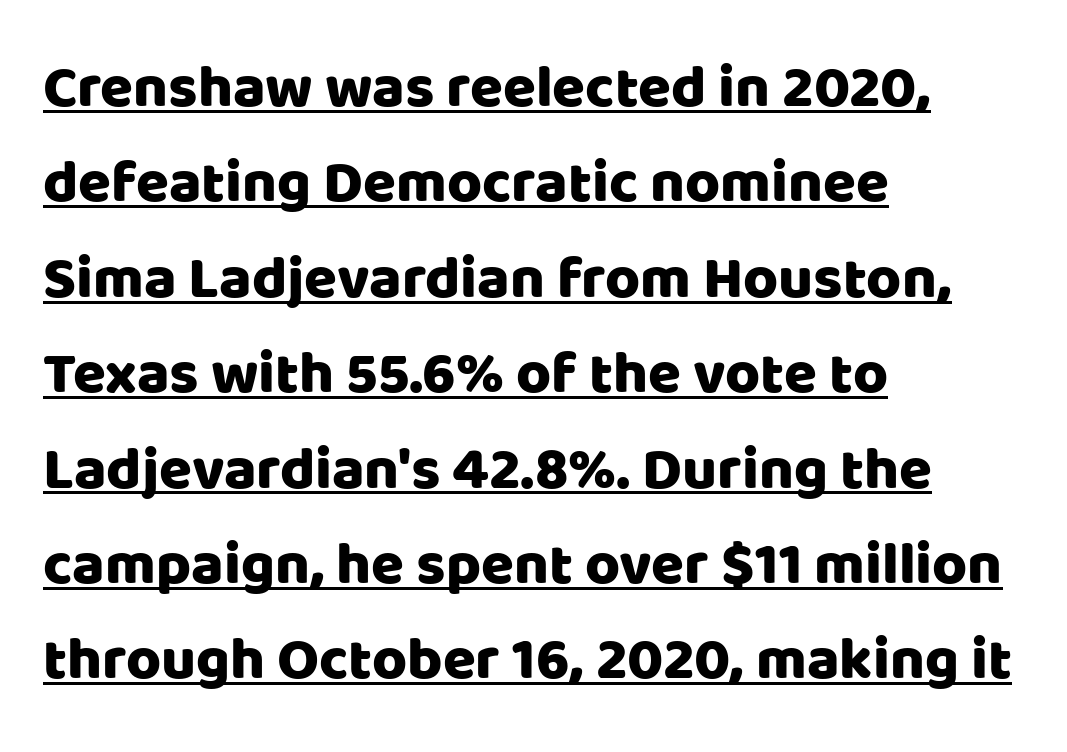
Normally led — the rows are evenly, conventionally spaced. The typeface chosen for these lines omits serifs. These lines stack with their left ends in a neat column. Proportional: the letters do not fall into vertical columns. The lettering is marked with a stroke running underneath it.
